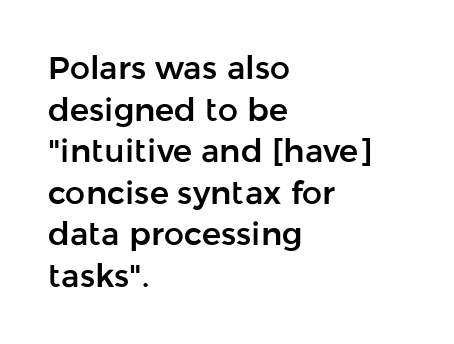
The image shows 32 px sans-serif type, upright; set left-aligned, normal line spacing (1.3x), normal letter spacing, not underlined; low stroke contrast and a medium x-height.
